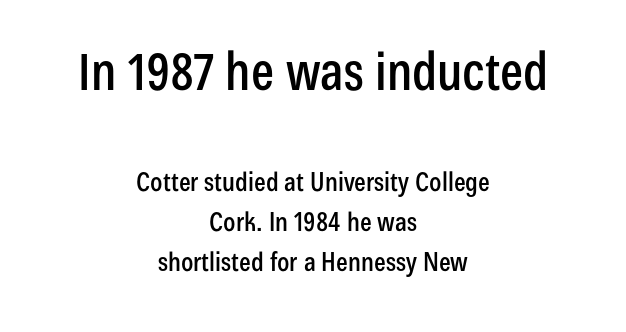
The rendering shrinks the type as you move from the upper chunk to the lower. The passage shown has conventional tracking throughout. Rendered with straight, roman letterforms. The passage shown is not underscored anywhere. What's the leading like? Ordinary, nothing unusual.
